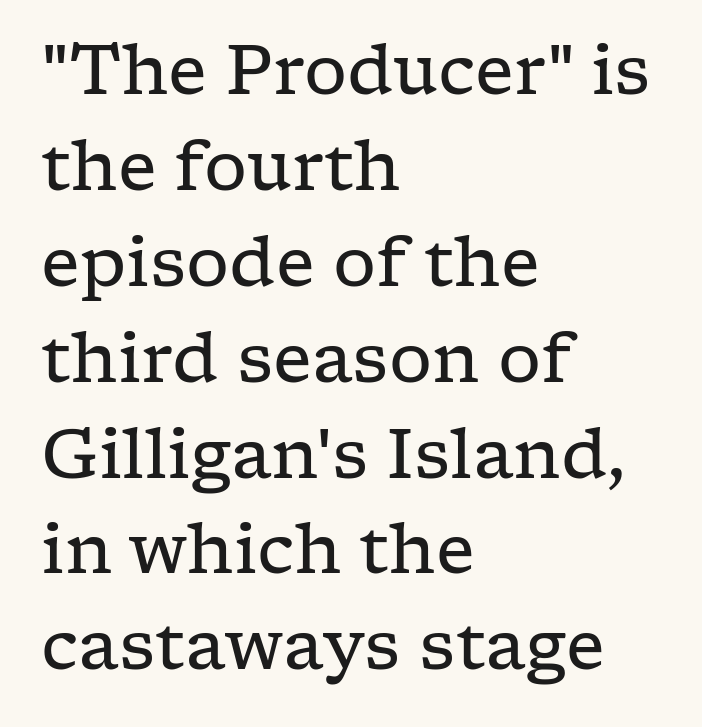
Q: Is the text bold? A: No.
Q: Is the text italic (slanted)? A: No, it is upright.
Q: Is the typeface a serif or a sans-serif typeface? A: Serif.
Q: Is the text underlined? A: No.
Q: How is the paragraph aligned? A: Left-aligned.
Q: Is the spacing between letters normal or unusually wide? A: Normal.
Q: Is the spacing between lines tight, normal or loose? A: Normal.
Q: Width (condensed, normal, or wide)? A: Wide.
Q: Stroke contrast? A: Low.
Q: x-height? A: Medium.
Q: Monospaced? A: No.
